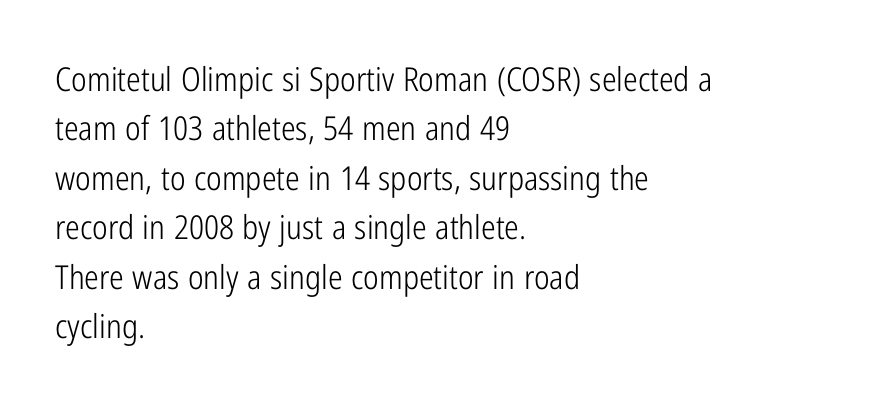
The image shows 33 px light, condensed sans-serif type, upright; set left-aligned, normal line spacing (1.5x), normal letter spacing, not underlined; low stroke contrast and a medium x-height.
